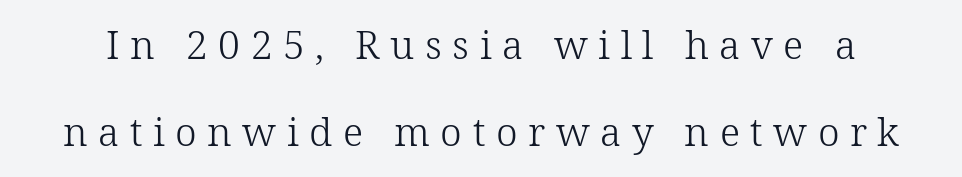
{"serif": "yes", "italic": "no", "bold": "no", "weight": "light", "width": "normal", "stroke_contrast": "low", "x_height": "medium", "monospaced": "no", "underline": "no", "line_spacing": "loose", "line_spacing_ratio": 2.24, "letter_spacing": "wide", "letter_spacing_em": 0.27, "glyph_px": 39}
